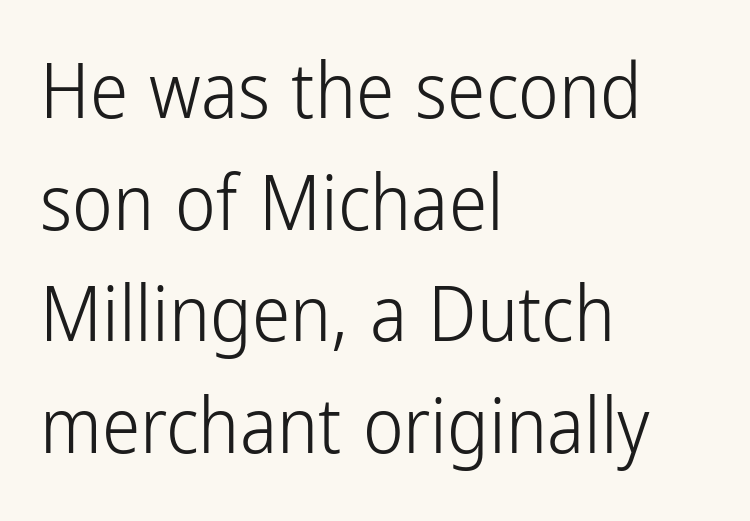
Q: Is the text bold? A: No.
Q: Is the text italic (slanted)? A: No, it is upright.
Q: Is the typeface a serif or a sans-serif typeface? A: Sans-serif.
Q: Is the text underlined? A: No.
Q: How is the paragraph aligned? A: Left-aligned.
Q: Is the spacing between letters normal or unusually wide? A: Normal.
Q: Is the spacing between lines tight, normal or loose? A: Normal.
Q: Width (condensed, normal, or wide)? A: Condensed.
Q: Stroke contrast? A: Low.
Q: x-height? A: Medium.
Q: Monospaced? A: No.
